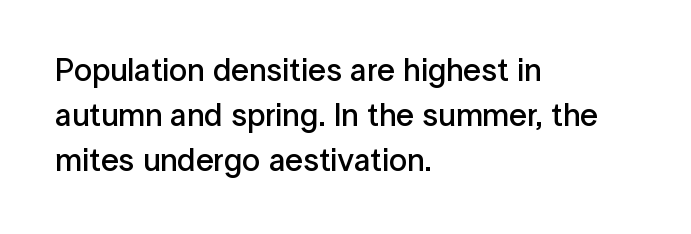
Typeset ragged right — the left edge is the straight one. Look at the bottom of the vertical strokes: they stop flat, with no serifs. This sample has the flowing, uneven cadence of proportional lettering. Tracking here is standard; glyphs follow each other at the usual distance. Just letters on the line, the space beneath them empty.
